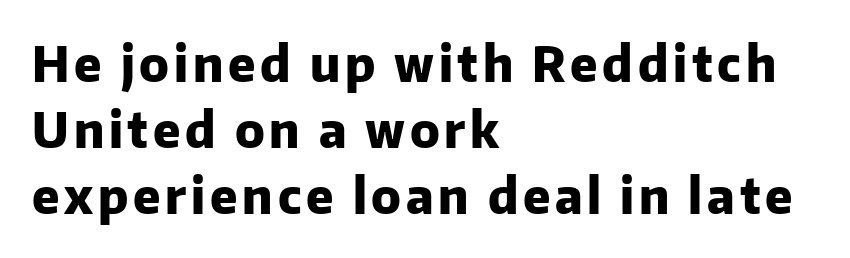
{"serif": "no", "italic": "no", "bold": "yes", "weight": "heavy", "width": "normal", "stroke_contrast": "low", "x_height": "medium", "monospaced": "no", "underline": "no", "align": "left", "line_spacing": "normal", "line_spacing_ratio": 1.38, "glyph_px": 48}
